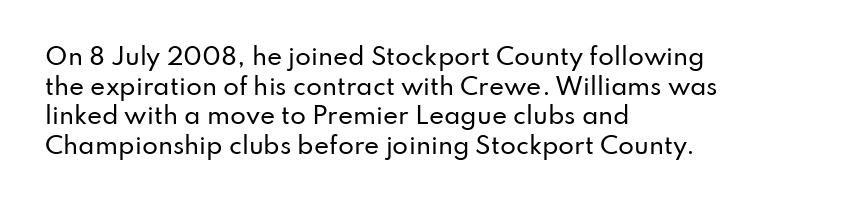
Descenders are the only things crossing below the line. A classic flush-left, rag-right setting is used for this passage. Upright lettering throughout. Quick note: interline space is typical. Letter spacing: default.
